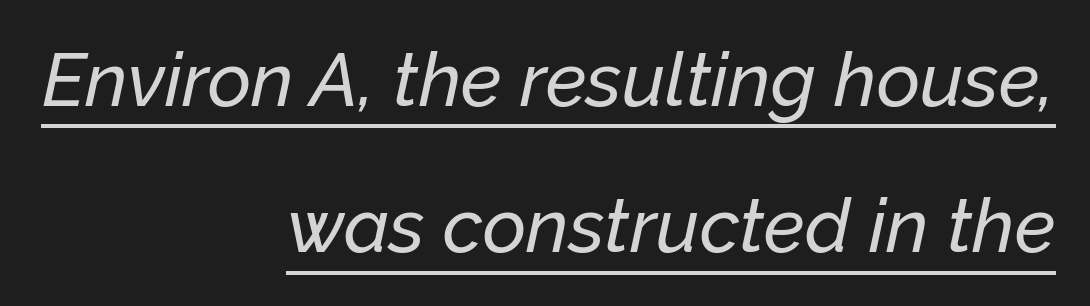
Q: Is the text italic (slanted)? A: Yes, it leans right by about 12 degrees.
Q: Is the text underlined? A: Yes.
Q: How is the paragraph aligned? A: Right-aligned.
Q: Is the spacing between letters normal or unusually wide? A: Normal.
Q: Is the spacing between lines tight, normal or loose? A: Loose.
Q: Width (condensed, normal, or wide)? A: Normal.
Q: Stroke contrast? A: Low.
Q: x-height? A: Medium.
Q: Monospaced? A: No.
